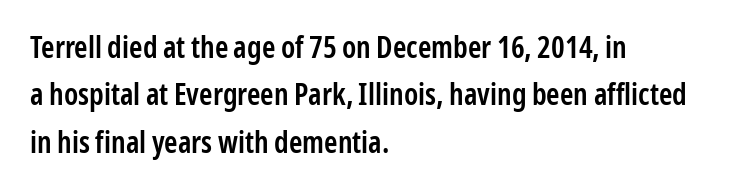
The image shows 30 px semibold, condensed sans-serif type, upright; set left-aligned, normal line spacing (1.58x), normal letter spacing, not underlined; low stroke contrast and a medium x-height.
